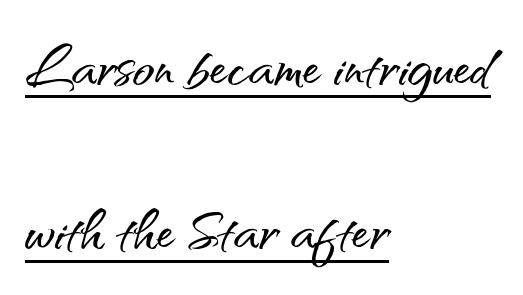
{"serif": "no", "width": "normal", "stroke_contrast": "medium", "x_height": "small", "monospaced": "no", "underline": "yes", "align": "left", "line_spacing": "loose", "line_spacing_ratio": 2.28, "letter_spacing": "normal", "letter_spacing_em": 0.0, "glyph_px": 72}
